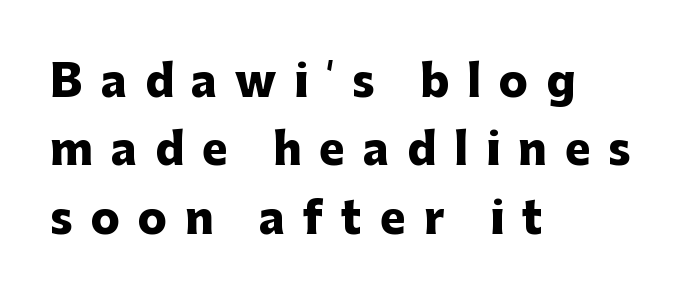
{"serif": "no", "italic": "no", "bold": "yes", "weight": "heavy", "width": "normal", "stroke_contrast": "low", "x_height": "medium", "monospaced": "no", "underline": "no", "align": "left", "line_spacing": "normal", "line_spacing_ratio": 1.59, "letter_spacing": "wide", "letter_spacing_em": 0.42, "glyph_px": 43}
